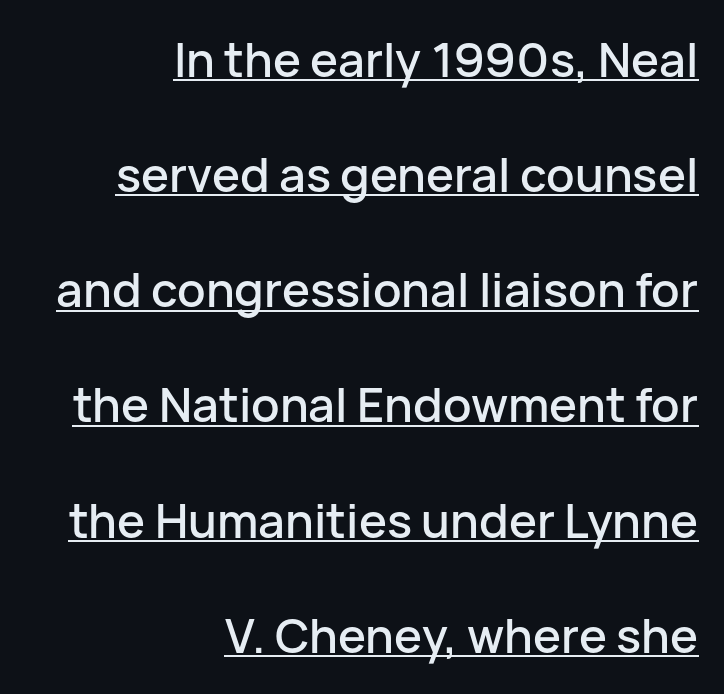
The image shows 47 px sans-serif type, upright; set right-aligned, loose line spacing (2.45x), normal letter spacing, underlined; low stroke contrast and a medium x-height.
